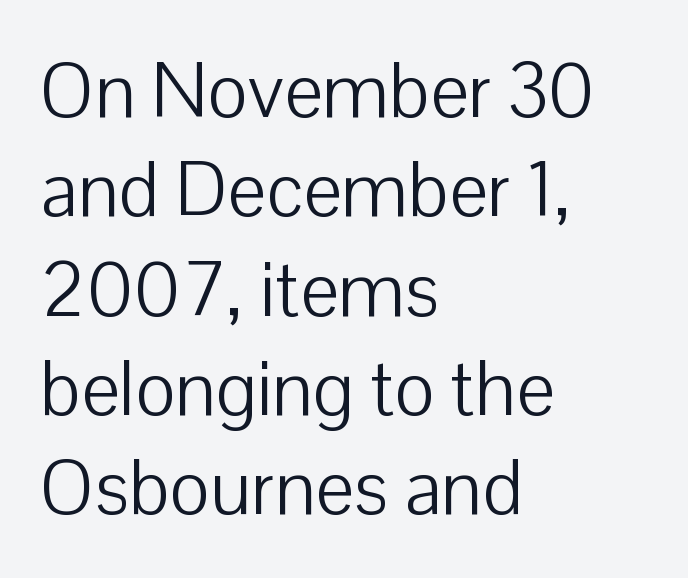
The typesetter chose a ragged-right arrangement here. Whoever set this chose a conventional vertical rhythm. These lines are rendered in a variable-pitch font. Does the type have serifs? No, each stem ends abruptly. The tracking reads as untouched default to a designer's eye. The typography opts for an upright posture over an oblique one.
